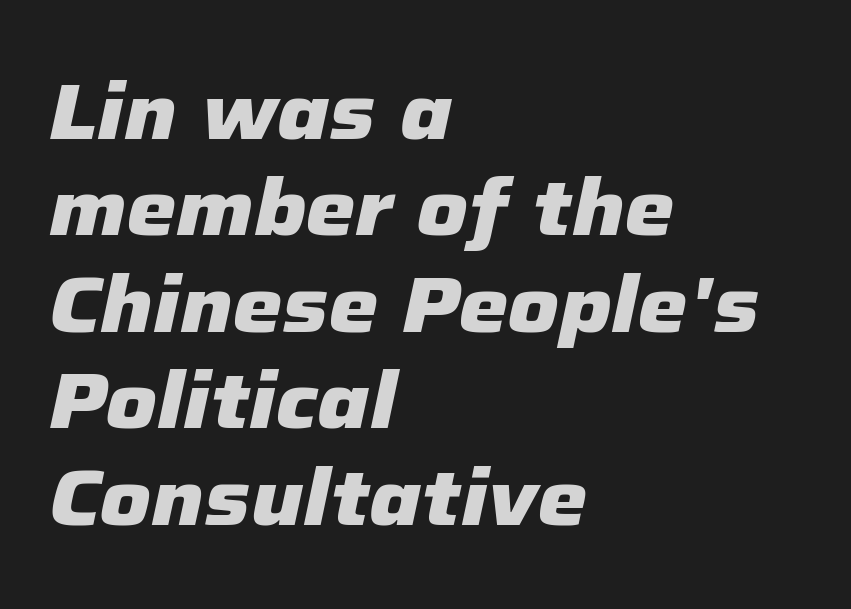
The face used here has the dense, thick strokes of a bold. The rendering anchors every line to the left-hand side. A typesetter would call this proportional, since set widths differ per character. Bare-footed words on every line.
